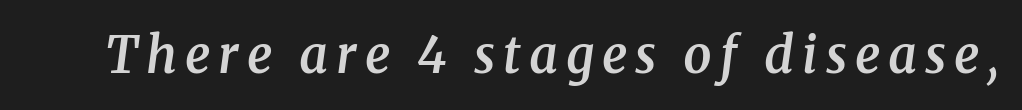
{"serif": "yes", "italic": "yes", "lean": "right", "slant_degrees": 8, "bold": "semi", "weight": "semibold", "width": "normal", "stroke_contrast": "medium", "x_height": "medium", "monospaced": "no", "underline": "no", "glyph_px": 50}
